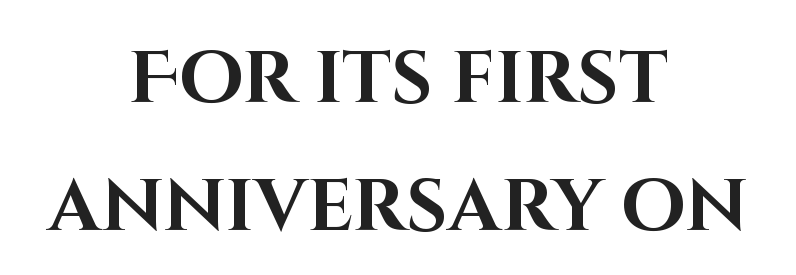
The passage is arranged like a title page — every line centered. Proportional: the letters do not fall into vertical columns. How are the letters spaced? Ordinarily, with no added tracking. The glyphs have the mass of a bold cut. Honestly, there is no underline to notice here at all.
